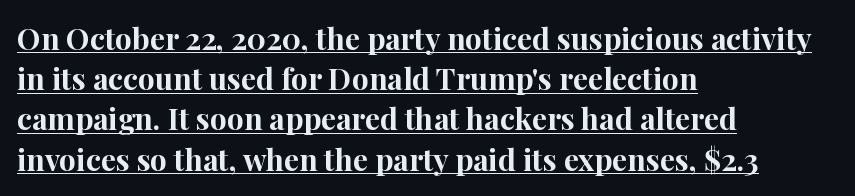
Q: Is the text bold? A: Yes.
Q: Is the text italic (slanted)? A: No, it is upright.
Q: Is the typeface a serif or a sans-serif typeface? A: Serif.
Q: Is the text underlined? A: Yes.
Q: How is the paragraph aligned? A: Left-aligned.
Q: Is the spacing between letters normal or unusually wide? A: Normal.
Q: Is the spacing between lines tight, normal or loose? A: Normal.
Q: Width (condensed, normal, or wide)? A: Normal.
Q: Stroke contrast? A: High.
Q: x-height? A: Medium.
Q: Monospaced? A: No.
